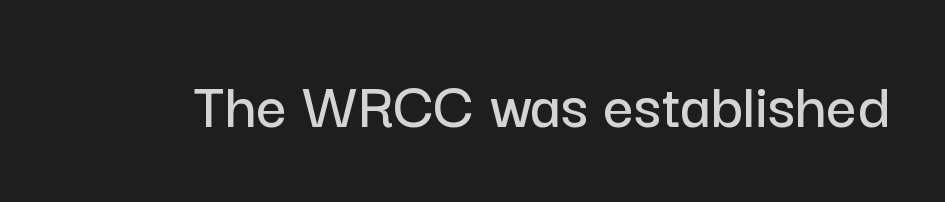
The image shows 67 px sans-serif type, upright; set normal letter spacing, not underlined; low stroke contrast and a medium x-height.
